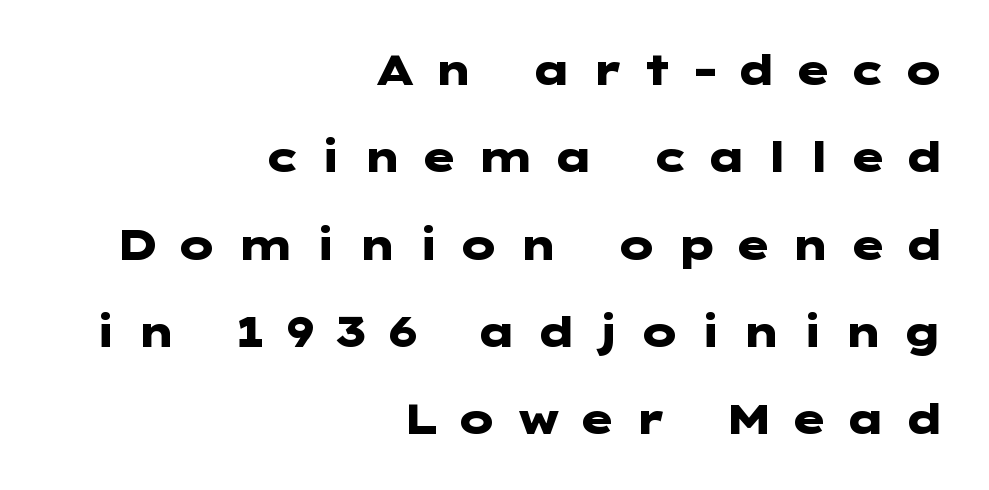
The image shows 41 px heavy, wide sans-serif type, upright; set right-aligned, loose line spacing (2.13x), unusually wide letter spacing (+0.41 em), not underlined; low stroke contrast and a medium x-height.
